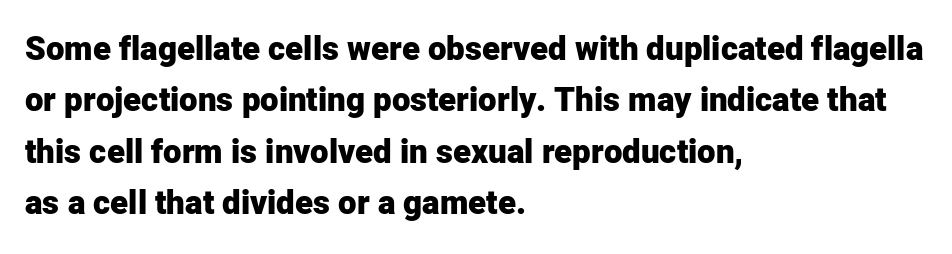
The image shows 33 px heavy sans-serif type, upright; set left-aligned, normal line spacing (1.56x), normal letter spacing, not underlined; low stroke contrast and a medium x-height.
